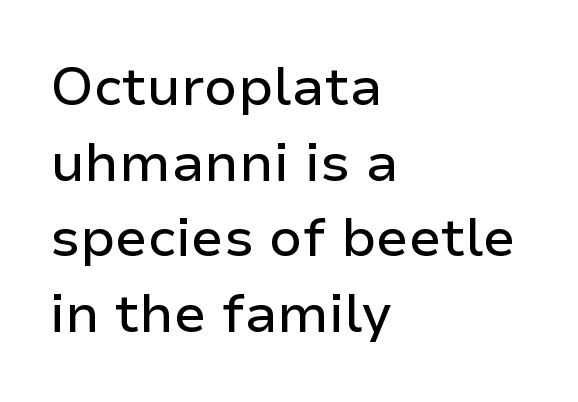
{"serif": "no", "italic": "no", "width": "normal", "stroke_contrast": "low", "x_height": "medium", "monospaced": "no", "underline": "no", "align": "left", "line_spacing": "normal", "line_spacing_ratio": 1.4, "letter_spacing": "normal", "letter_spacing_em": 0.0, "glyph_px": 54}
